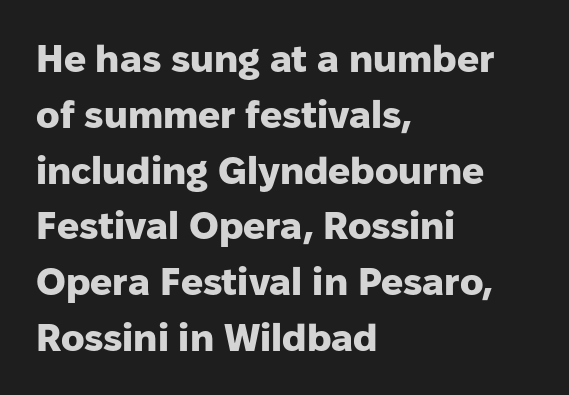
Strokes here are thick enough to call this a true bold. The baseline area is clear. You can tell from the bare stems that sans-serif type was used. The face used here is proportionally spaced, like ordinary book or web type. You could call the tracking neutral — neither tight nor loose. Is there much room between lines? A standard amount, neither cramped nor airy.
